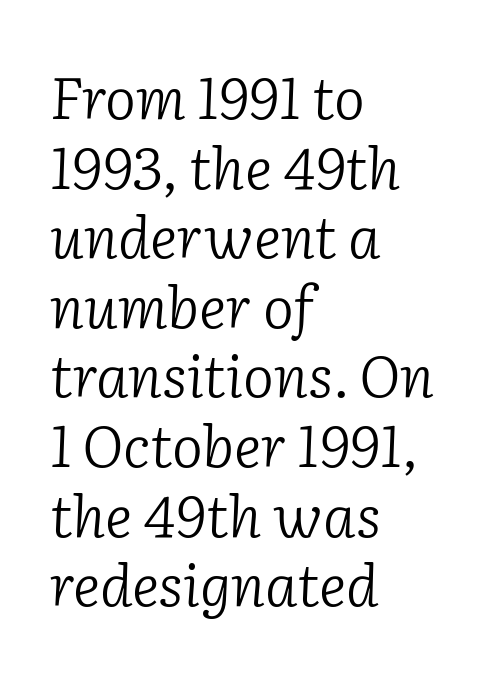
Q: Is the text bold? A: No.
Q: Is the text italic (slanted)? A: Yes, it leans right by about 2 degrees.
Q: Is the typeface a serif or a sans-serif typeface? A: Serif.
Q: Is the text underlined? A: No.
Q: How is the paragraph aligned? A: Left-aligned.
Q: Is the spacing between letters normal or unusually wide? A: Normal.
Q: Width (condensed, normal, or wide)? A: Normal.
Q: Stroke contrast? A: Low.
Q: x-height? A: Medium.
Q: Monospaced? A: No.
